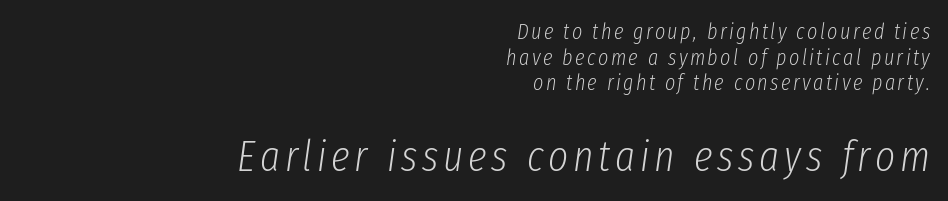
Q: Is the text bold? A: No.
Q: Is the text italic (slanted)? A: Yes, it leans right by about 8 degrees.
Q: Is the text underlined? A: No.
Q: How is the paragraph aligned? A: Right-aligned.
Q: Which block of text is set in a larger size, the first (top) or the second (bottom)? A: The second (bottom) one.
Q: Width (condensed, normal, or wide)? A: Condensed.
Q: Stroke contrast? A: Low.
Q: x-height? A: Medium.
Q: Monospaced? A: No.
